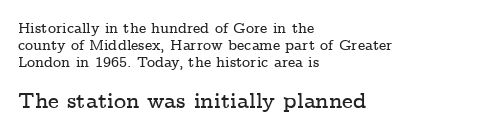
The image shows 21 px text type, upright; set left-aligned, line spacing 1.23x, normal letter spacing, not underlined; the second (bottom) block is 1.5x larger.
